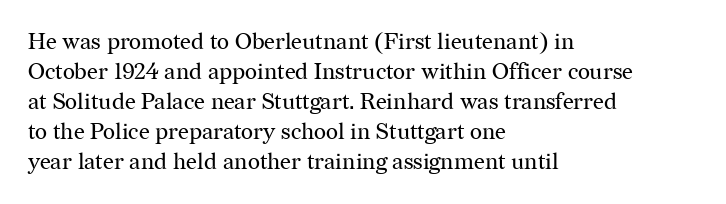
The lines are quadded left. The font sits on the lighter half of the weight spectrum, regular included. Tracking here is standard; glyphs follow each other at the usual distance. Italic? Not at all — the glyphs are vertical. Rule under the text: the space is simply empty.
